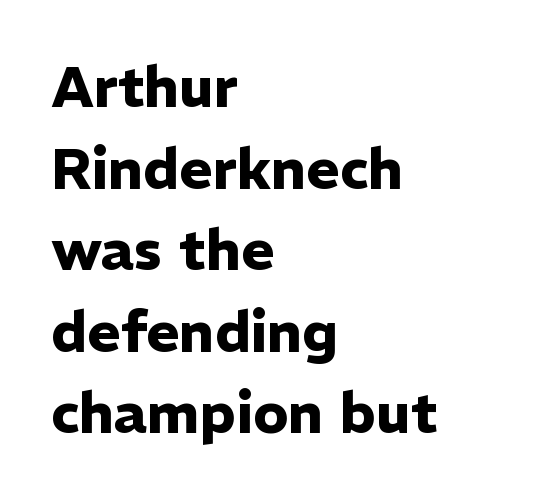
The image shows 57 px heavy sans-serif type, upright; set left-aligned, normal line spacing (1.43x), normal letter spacing, not underlined; low stroke contrast and a medium x-height.
